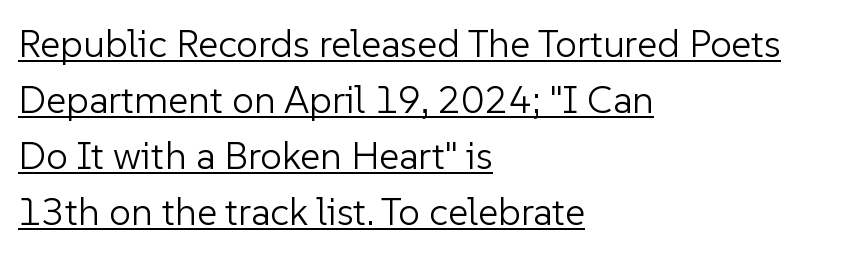
{"serif": "no", "italic": "no", "bold": "no", "weight": "light", "width": "normal", "stroke_contrast": "low", "x_height": "medium", "monospaced": "no", "underline": "yes", "align": "left", "line_spacing": "normal", "line_spacing_ratio": 1.44, "letter_spacing": "normal", "letter_spacing_em": 0.0, "glyph_px": 39}
